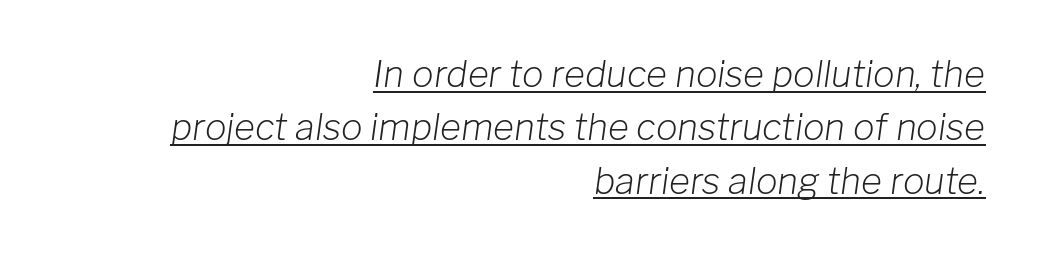
{"italic": "yes", "lean": "right", "slant_degrees": 8, "bold": "no", "weight": "light", "width": "normal", "stroke_contrast": "low", "x_height": "medium", "monospaced": "no", "underline": "yes", "align": "right", "line_spacing": "normal", "line_spacing_ratio": 1.48, "letter_spacing": "normal", "letter_spacing_em": 0.0, "glyph_px": 36}
